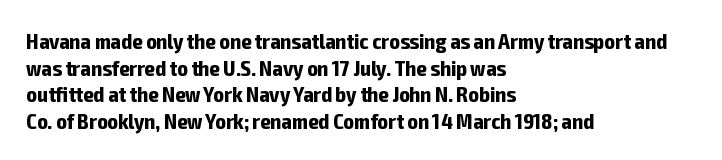
Q: Is the text bold? A: Yes.
Q: Is the text italic (slanted)? A: No, it is upright.
Q: Is the text underlined? A: No.
Q: How is the paragraph aligned? A: Left-aligned.
Q: Is the spacing between letters normal or unusually wide? A: Normal.
